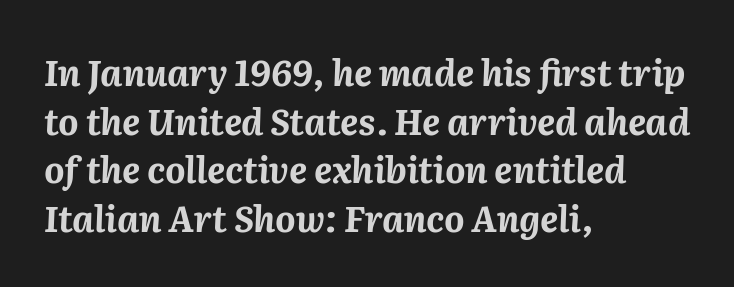
Q: Is the text bold? A: Yes.
Q: Is the text italic (slanted)? A: Yes, it leans right by about 2 degrees.
Q: Is the text underlined? A: No.
Q: How is the paragraph aligned? A: Left-aligned.
Q: Is the spacing between letters normal or unusually wide? A: Normal.
Q: Is the spacing between lines tight, normal or loose? A: Normal.
Q: Width (condensed, normal, or wide)? A: Normal.
Q: Stroke contrast? A: Medium.
Q: x-height? A: Medium.
Q: Monospaced? A: No.
